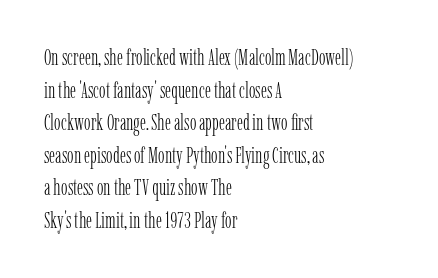
{"italic": "no", "bold": "no", "underline": "no", "align": "left", "line_spacing": "normal", "line_spacing_ratio": 1.48, "letter_spacing": "normal", "letter_spacing_em": 0.0, "glyph_px": 22}
